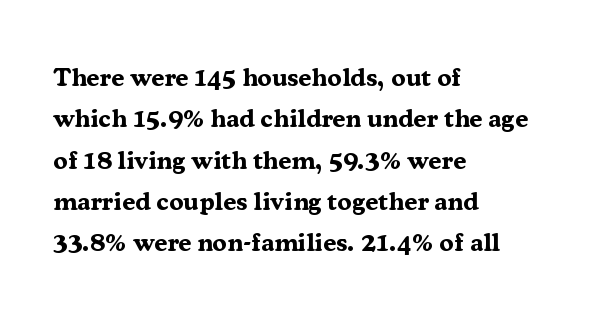
{"italic": "no", "bold": "yes", "underline": "no", "align": "left", "line_spacing": "normal", "line_spacing_ratio": 1.59, "letter_spacing": "normal", "letter_spacing_em": 0.0, "glyph_px": 26}
